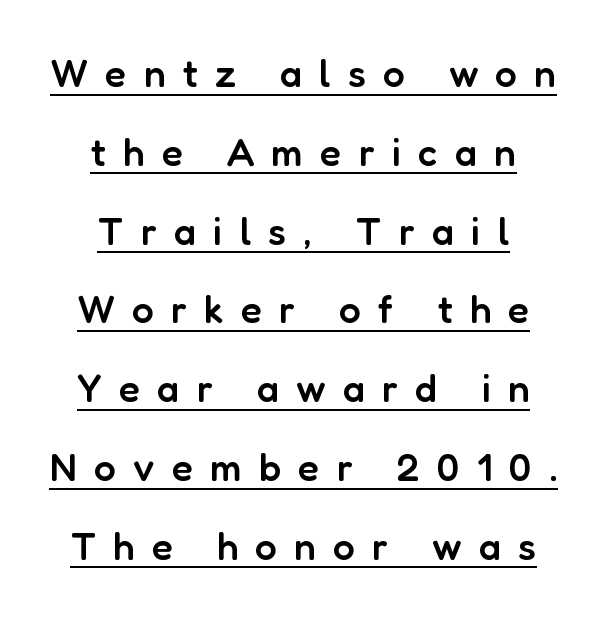
{"serif": "no", "italic": "no", "bold": "semi", "weight": "semibold", "width": "normal", "stroke_contrast": "low", "x_height": "medium", "monospaced": "no", "underline": "yes", "align": "center", "line_spacing": "loose", "line_spacing_ratio": 2.02, "letter_spacing": "wide", "letter_spacing_em": 0.44, "glyph_px": 39}
